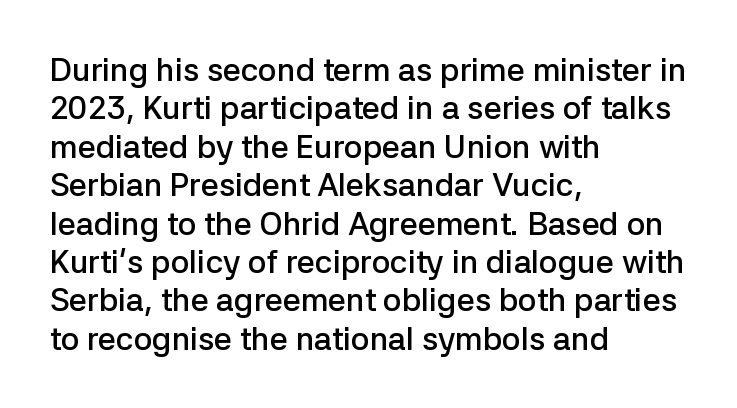
{"serif": "no", "italic": "no", "bold": "semi", "weight": "semibold", "width": "normal", "stroke_contrast": "low", "x_height": "medium", "monospaced": "no", "underline": "no", "align": "left", "line_spacing_ratio": 1.2, "letter_spacing": "normal", "letter_spacing_em": 0.0, "glyph_px": 32}
